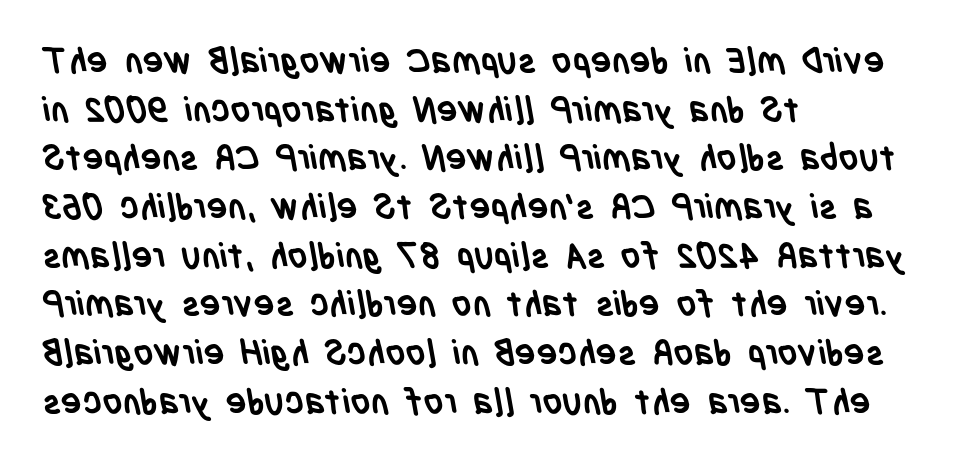
The letters advance in unequal steps, a hallmark of proportional type. The lines are quadded left. Summary of vertical rhythm: regular, with standard interline spacing. Students, note that the glyphs here touch the page at normal intervals. Stroke thickness is high; the sample reads as a true bold.
